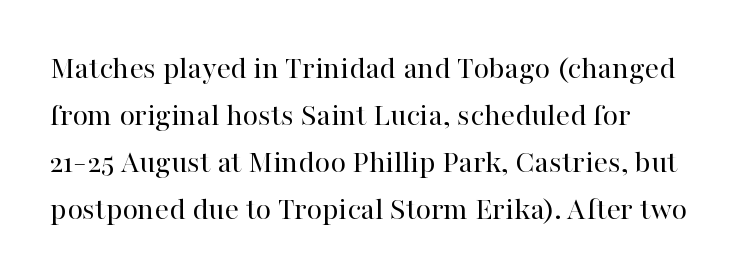
Q: Is the text bold? A: No.
Q: Is the text italic (slanted)? A: No, it is upright.
Q: Is the typeface a serif or a sans-serif typeface? A: Serif.
Q: Is the text underlined? A: No.
Q: Is the spacing between letters normal or unusually wide? A: Normal.
Q: Is the spacing between lines tight, normal or loose? A: Normal.
Q: Width (condensed, normal, or wide)? A: Normal.
Q: Stroke contrast? A: High.
Q: x-height? A: Medium.
Q: Monospaced? A: No.
